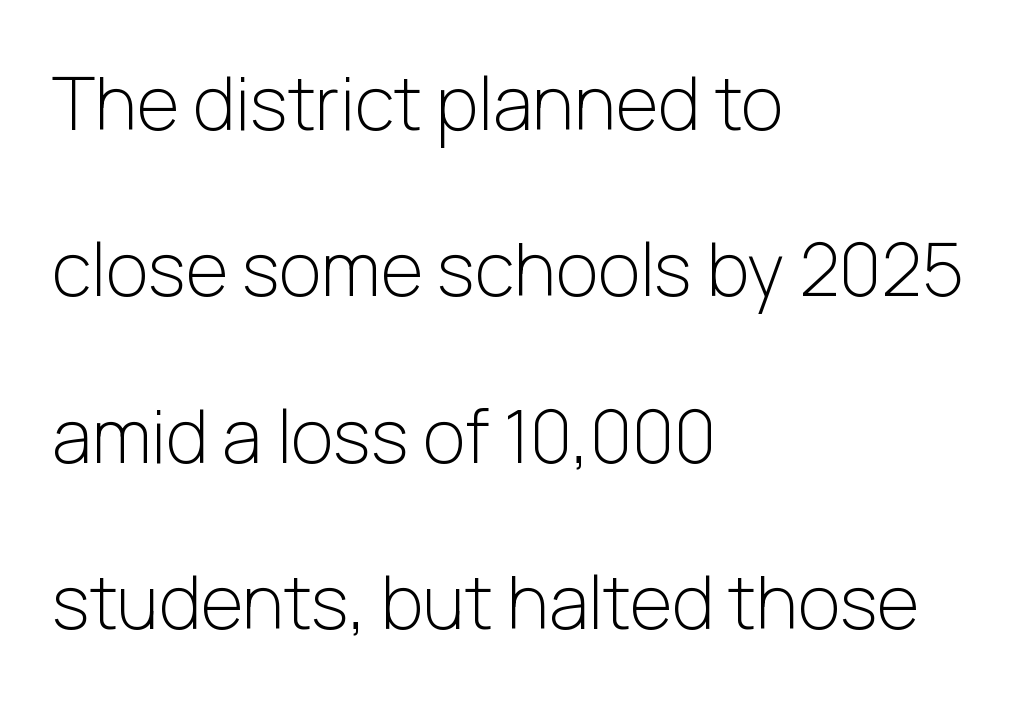
{"serif": "no", "italic": "no", "bold": "no", "weight": "light", "width": "normal", "stroke_contrast": "low", "x_height": "medium", "monospaced": "no", "underline": "no", "align": "left", "line_spacing": "loose", "line_spacing_ratio": 2.28, "letter_spacing": "normal", "letter_spacing_em": 0.0, "glyph_px": 73}
